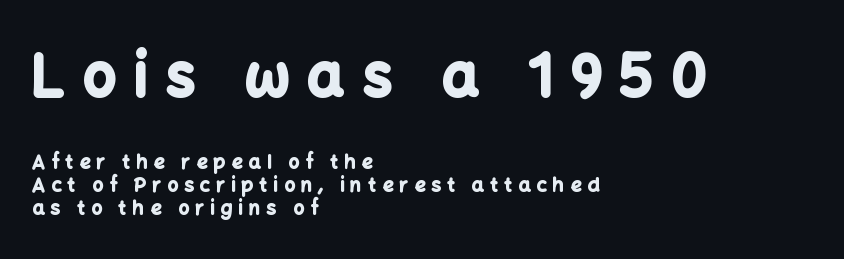
The image shows 57 px bold sans-serif type, upright; set left-aligned, line spacing 1.22x, unusually wide letter spacing (+0.33 em), not underlined; the first (top) block is 3.0x larger; low stroke contrast and a medium x-height.
